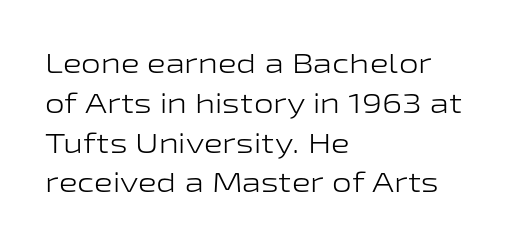
{"serif": "no", "italic": "no", "bold": "no", "weight": "light", "width": "wide", "stroke_contrast": "low", "x_height": "medium", "monospaced": "no", "underline": "no", "align": "left", "line_spacing": "normal", "line_spacing_ratio": 1.42, "letter_spacing": "normal", "letter_spacing_em": 0.0, "glyph_px": 28}
